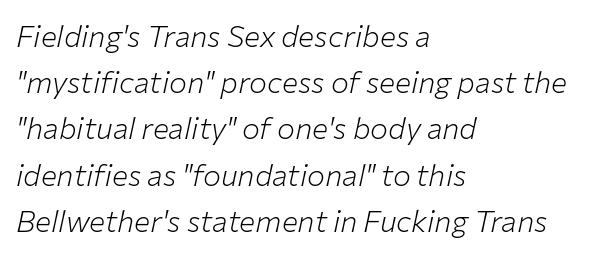
Q: Is the text bold? A: No.
Q: Is the text italic (slanted)? A: Yes, it leans right by about 12 degrees.
Q: Is the text underlined? A: No.
Q: How is the paragraph aligned? A: Left-aligned.
Q: Is the spacing between letters normal or unusually wide? A: Normal.
Q: Is the spacing between lines tight, normal or loose? A: Normal.
Q: Width (condensed, normal, or wide)? A: Normal.
Q: Stroke contrast? A: Low.
Q: x-height? A: Medium.
Q: Monospaced? A: No.
